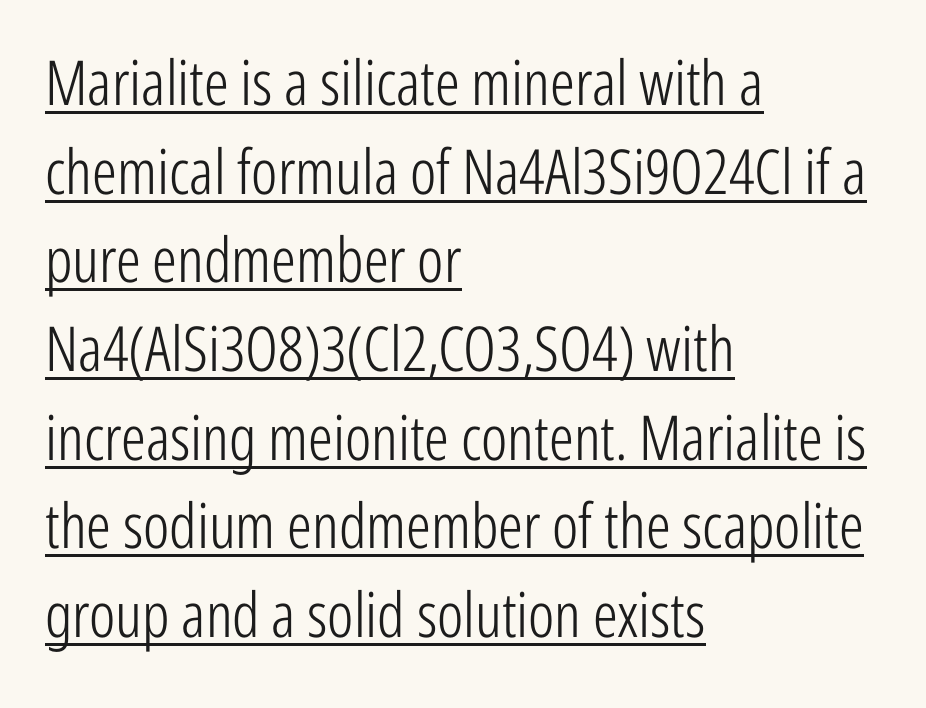
The image shows 62 px light, condensed sans-serif type, upright; set left-aligned, normal line spacing (1.43x), normal letter spacing, underlined; low stroke contrast and a medium x-height.
